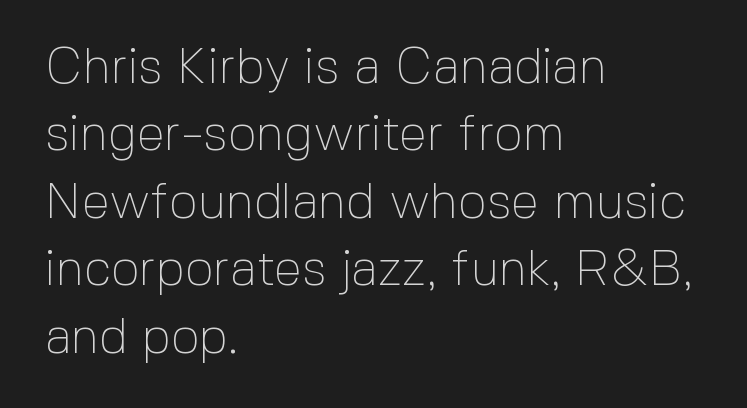
Letter spacing: default. Horizontal alignment here is leftward, the default for most running prose. Glance below the letters and you will spot only blank space. The rendering uses natural spacing where letterforms have individual widths. The weight would be labelled regular, book, light, or lighter still. Regarding serifs, this sample does without them.
